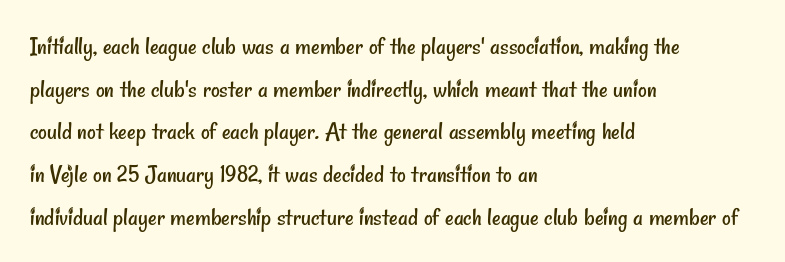
This rendering leaves character spacing at its baseline value. The space directly below the letters is spotless. Does the copy run flush right? No — it runs flush left. A typesetter would call this leading conventional body-copy spacing. Stems and bowls with no extra thickness — not bold.
